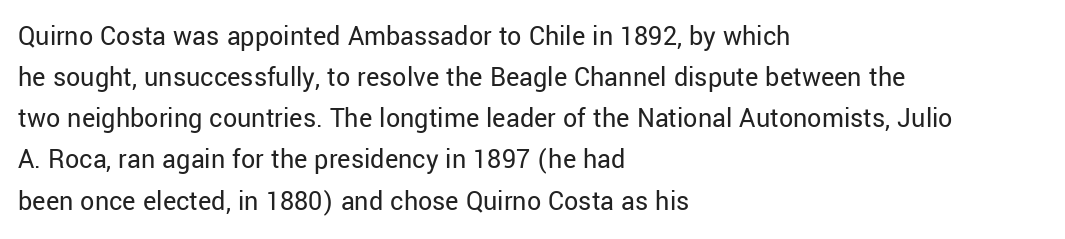
{"serif": "no", "italic": "no", "bold": "no", "weight": "regular", "width": "normal", "stroke_contrast": "low", "x_height": "medium", "monospaced": "no", "underline": "no", "align": "left", "line_spacing": "normal", "line_spacing_ratio": 1.47, "letter_spacing": "normal", "letter_spacing_em": 0.0, "glyph_px": 28}
